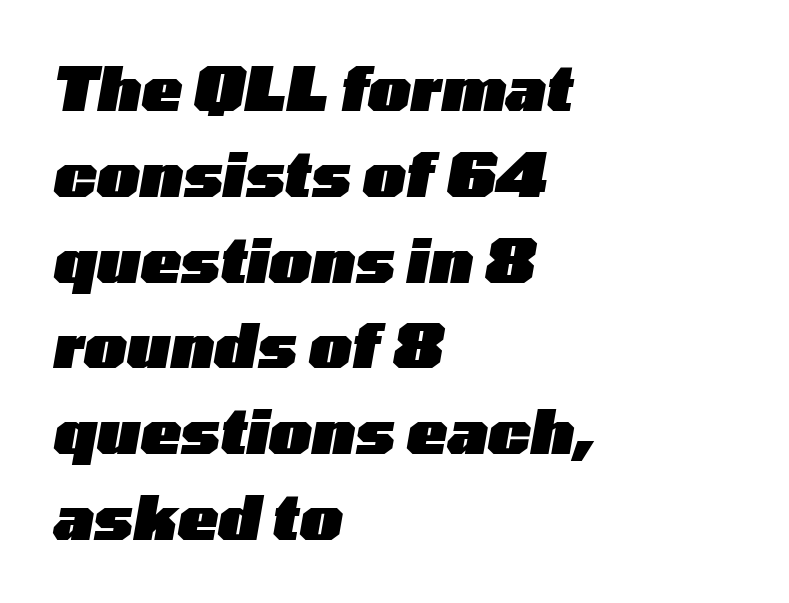
{"italic": "yes", "lean": "right", "slant_degrees": 10, "bold": "yes", "weight": "heavy", "width": "wide", "stroke_contrast": "low", "x_height": "medium", "monospaced": "no", "underline": "no", "align": "left", "line_spacing": "normal", "line_spacing_ratio": 1.43, "letter_spacing": "normal", "letter_spacing_em": 0.0, "glyph_px": 60}
